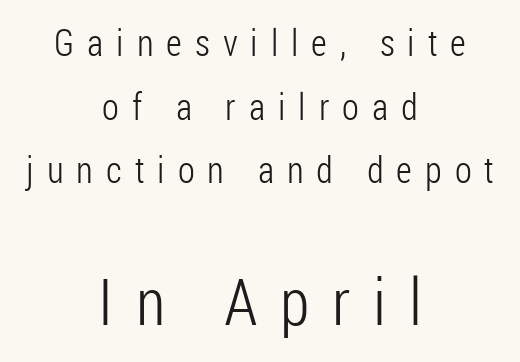
A typesetter would call this heavily tracked-out type. Italic? Not at all — the glyphs are vertical. Spacing verdict: proportional, widths tailored to each character. The second block has been scaled up relative to the first.
